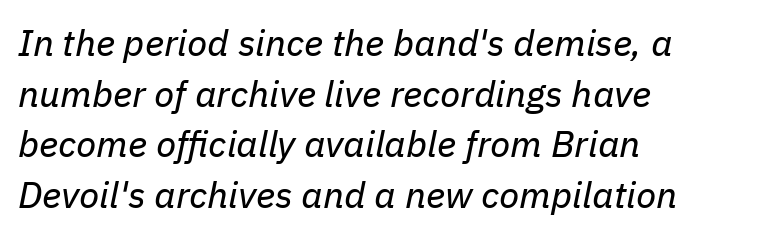
The image shows 37 px regular-weight type, italic (leaning right); set left-aligned, normal line spacing (1.37x), normal letter spacing, not underlined; low stroke contrast and a medium x-height.
